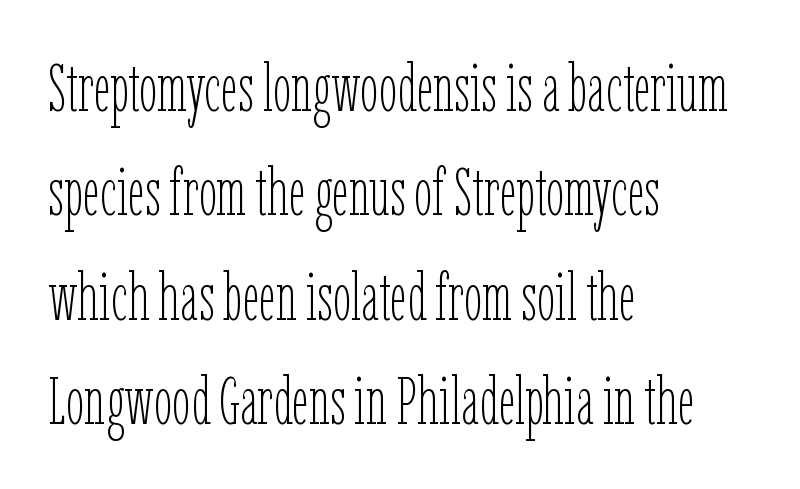
{"italic": "no", "bold": "no", "weight": "thin", "width": "condensed", "stroke_contrast": "low", "x_height": "medium", "monospaced": "no", "underline": "no", "align": "left", "line_spacing": "normal", "line_spacing_ratio": 1.58, "letter_spacing": "normal", "letter_spacing_em": 0.0, "glyph_px": 66}
